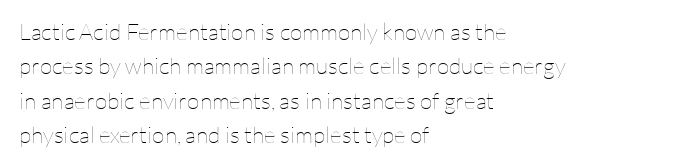
The image shows 23 px text type, upright; set left-aligned, normal line spacing (1.5x), normal letter spacing, not underlined.
